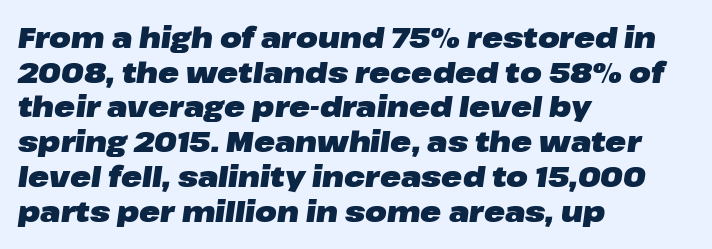
Caption: multi-line text, flush left, ragged right. The letters are bold, with thick, heavy strokes. The line texture is even and compact thanks to regular tracking. Quick note: italic. Bare-footed words on every line.
